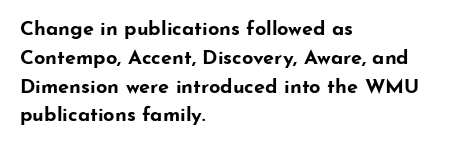
The image shows 20 px bold type, upright; set left-aligned, normal line spacing (1.44x), normal letter spacing, not underlined.
